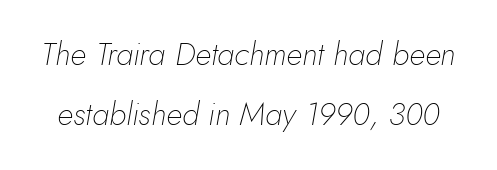
Q: Is the text bold? A: No.
Q: Is the text italic (slanted)? A: Yes, it leans right by about 10 degrees.
Q: Is the text underlined? A: No.
Q: Is the spacing between letters normal or unusually wide? A: Normal.
Q: Width (condensed, normal, or wide)? A: Normal.
Q: Stroke contrast? A: Low.
Q: x-height? A: Small.
Q: Monospaced? A: No.
